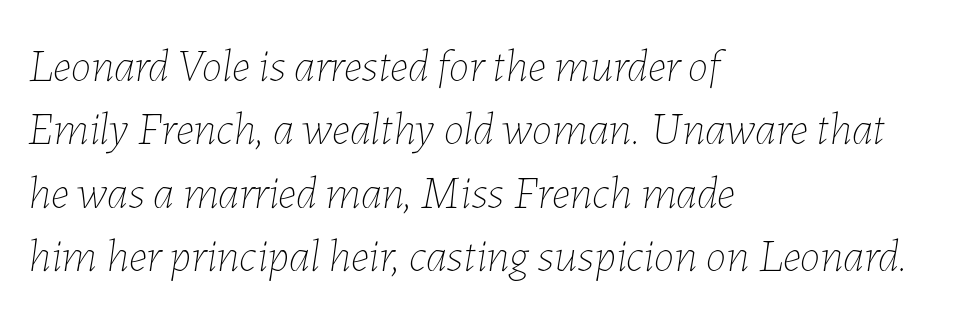
Q: Is the text bold? A: No.
Q: Is the text italic (slanted)? A: Yes, it leans right by about 7 degrees.
Q: Is the text underlined? A: No.
Q: How is the paragraph aligned? A: Left-aligned.
Q: Is the spacing between letters normal or unusually wide? A: Normal.
Q: Is the spacing between lines tight, normal or loose? A: Normal.
Q: Width (condensed, normal, or wide)? A: Normal.
Q: Stroke contrast? A: Low.
Q: x-height? A: Medium.
Q: Monospaced? A: No.
